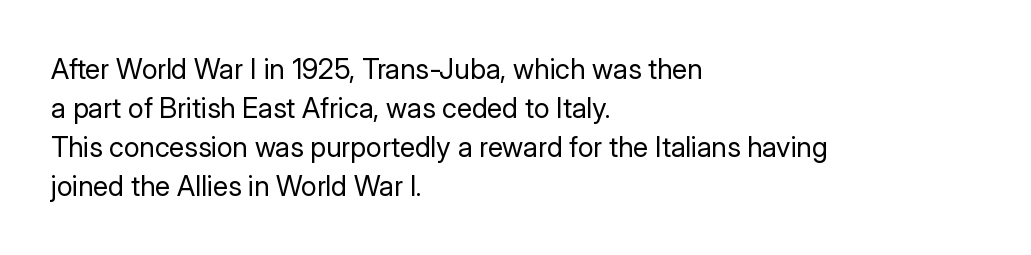
Q: Is the text bold? A: No.
Q: Is the text italic (slanted)? A: No, it is upright.
Q: Is the typeface a serif or a sans-serif typeface? A: Sans-serif.
Q: Is the text underlined? A: No.
Q: How is the paragraph aligned? A: Left-aligned.
Q: Is the spacing between letters normal or unusually wide? A: Normal.
Q: Is the spacing between lines tight, normal or loose? A: Normal.
Q: Width (condensed, normal, or wide)? A: Normal.
Q: Stroke contrast? A: Low.
Q: x-height? A: Medium.
Q: Monospaced? A: No.
